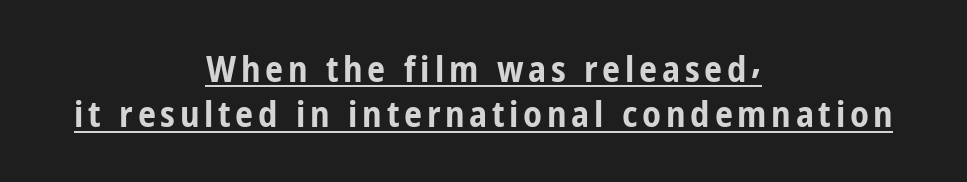
The image shows 36 px bold, condensed sans-serif type, upright; set centered, normal line spacing (1.26x), underlined; low stroke contrast and a medium x-height.
